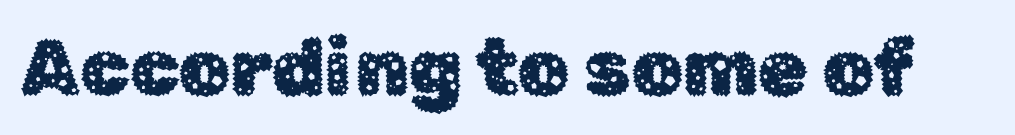
Q: Is the text italic (slanted)? A: No, it is upright.
Q: Is the typeface a serif or a sans-serif typeface? A: Sans-serif.
Q: Is the text underlined? A: No.
Q: Is the spacing between letters normal or unusually wide? A: Normal.
Q: Width (condensed, normal, or wide)? A: Normal.
Q: Stroke contrast? A: Low.
Q: x-height? A: Medium.
Q: Monospaced? A: No.
